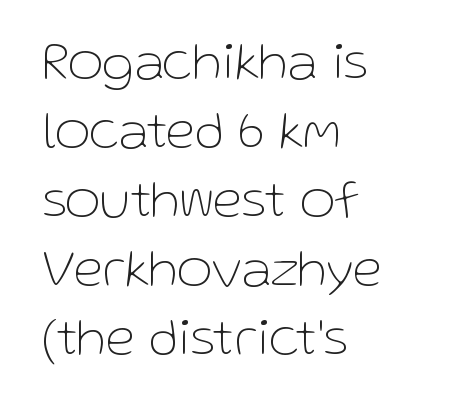
The image shows 54 px thin sans-serif type, upright; set left-aligned, normal line spacing (1.28x), normal letter spacing, not underlined; low stroke contrast and a medium x-height.
